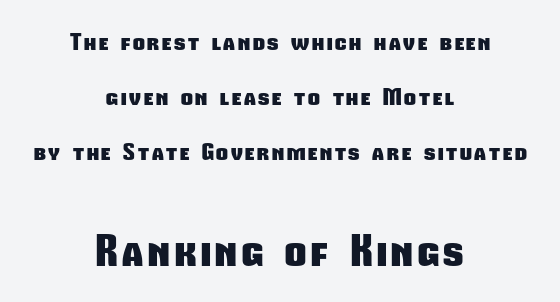
Bare-footed words on every line. This sample has the flowing, uneven cadence of proportional lettering. You get the small type first, then a jump to larger type. Look at the bottom of the vertical strokes: they stop flat, with no serifs. Thick stems and heavy bowls — unmistakably bold.
